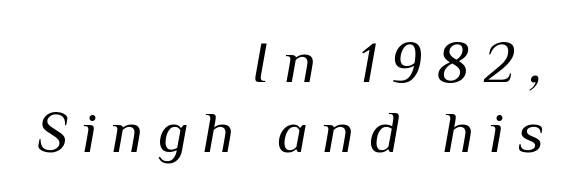
{"italic": "yes", "lean": "right", "slant_degrees": 10, "bold": "no", "weight": "regular", "width": "normal", "stroke_contrast": "medium", "x_height": "medium", "monospaced": "no", "underline": "no", "align": "right", "line_spacing_ratio": 1.19, "letter_spacing": "wide", "letter_spacing_em": 0.24, "glyph_px": 59}
